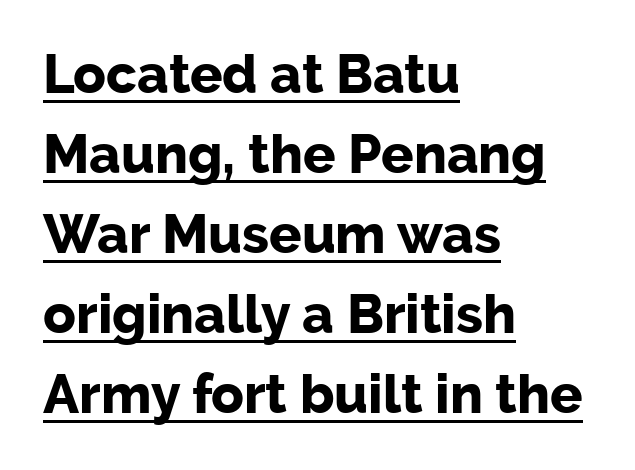
{"serif": "no", "italic": "no", "bold": "yes", "weight": "bold", "width": "normal", "stroke_contrast": "low", "x_height": "medium", "monospaced": "no", "underline": "yes", "align": "left", "line_spacing": "normal", "line_spacing_ratio": 1.48, "letter_spacing": "normal", "letter_spacing_em": 0.0, "glyph_px": 54}
